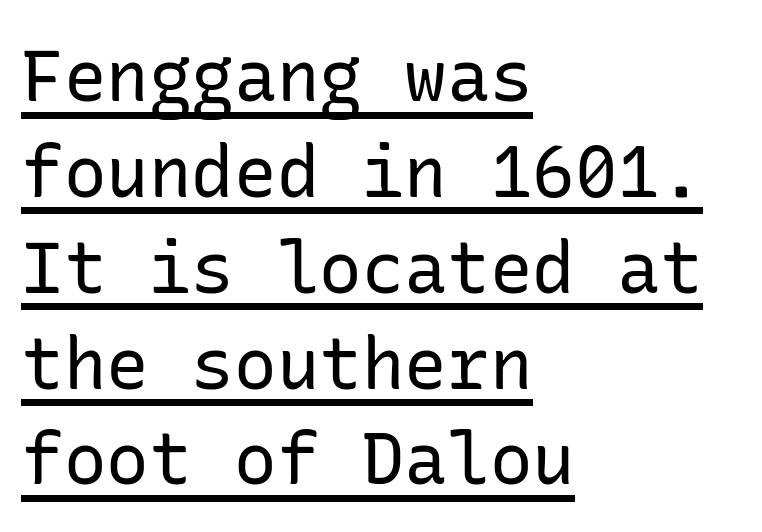
Weight: not bold — regular or lighter. Like a heading marked for emphasis, these lines bear an underscore. The line-height multiplier appears to be the usual default. The type is set solid horizontally, with unmodified tracking. Tall strokes in this sample are plumb rather than angled.
